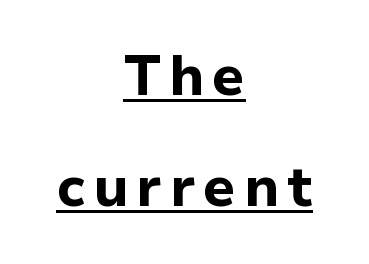
The image shows 56 px bold sans-serif type, upright; set centered, loose line spacing (1.98x), underlined; low stroke contrast and a medium x-height.
